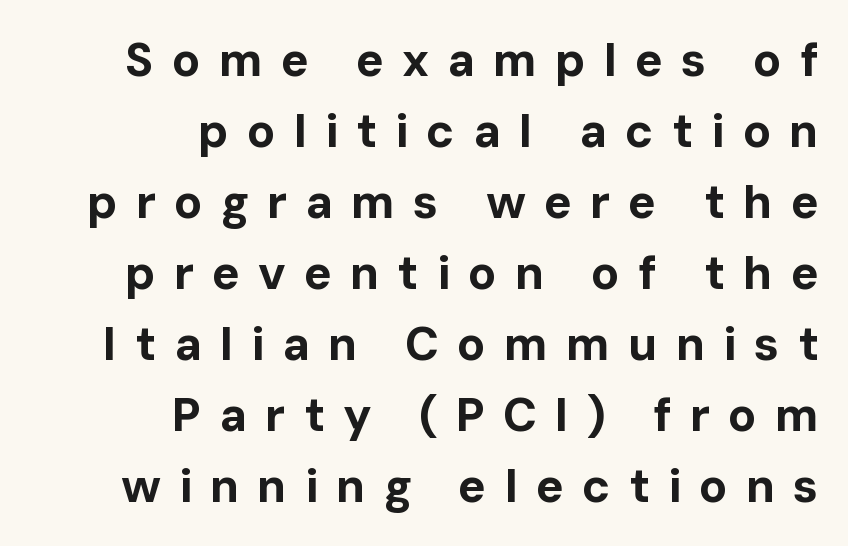
Q: Is the text bold? A: Yes.
Q: Is the text italic (slanted)? A: No, it is upright.
Q: Is the typeface a serif or a sans-serif typeface? A: Sans-serif.
Q: Is the text underlined? A: No.
Q: How is the paragraph aligned? A: Right-aligned.
Q: Is the spacing between letters normal or unusually wide? A: Unusually wide.
Q: Is the spacing between lines tight, normal or loose? A: Normal.
Q: Width (condensed, normal, or wide)? A: Normal.
Q: Stroke contrast? A: Low.
Q: x-height? A: Medium.
Q: Monospaced? A: No.
